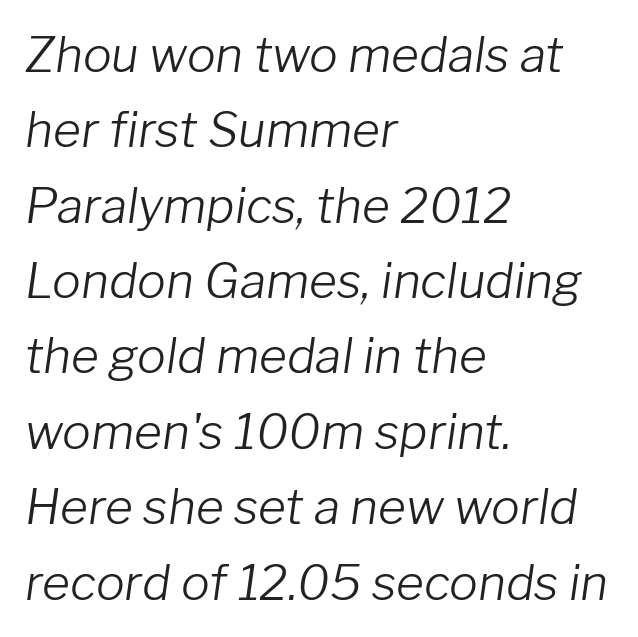
{"italic": "yes", "lean": "right", "slant_degrees": 8, "bold": "no", "weight": "light", "width": "normal", "stroke_contrast": "low", "x_height": "medium", "monospaced": "no", "underline": "no", "align": "left", "line_spacing": "normal", "line_spacing_ratio": 1.57, "letter_spacing": "normal", "letter_spacing_em": 0.0, "glyph_px": 48}
